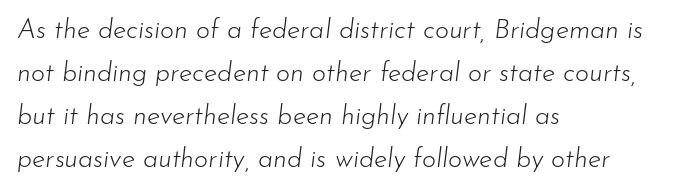
Q: Is the text bold? A: No.
Q: Is the text italic (slanted)? A: Yes, it leans right by about 7 degrees.
Q: Is the text underlined? A: No.
Q: How is the paragraph aligned? A: Left-aligned.
Q: Is the spacing between letters normal or unusually wide? A: Normal.
Q: Is the spacing between lines tight, normal or loose? A: Normal.
